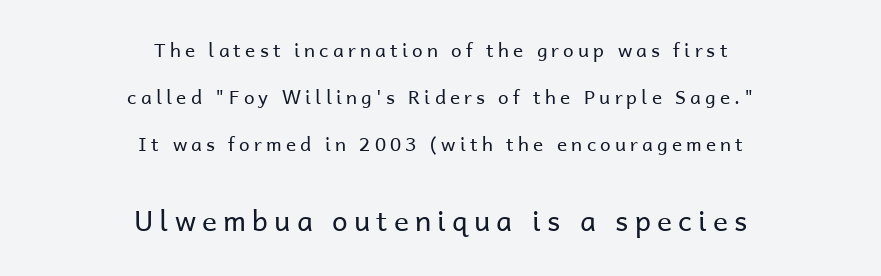
Q: Is the text bold? A: No.
Q: Is the text italic (slanted)? A: No, it is upright.
Q: Is the typeface a serif or a sans-serif typeface? A: Sans-serif.
Q: Is the text underlined? A: No.
Q: How is the paragraph aligned? A: Centered.
Q: Is the spacing between letters normal or unusually wide? A: Unusually wide.
Q: Is the spacing between lines tight, normal or loose? A: Loose.
Q: Which block of text is set in a larger size, the first (top) or the second (bottom)? A: The second (bottom) one.
Q: Width (condensed, normal, or wide)? A: Normal.
Q: Stroke contrast? A: Low.
Q: x-height? A: Medium.
Q: Monospaced? A: No.
